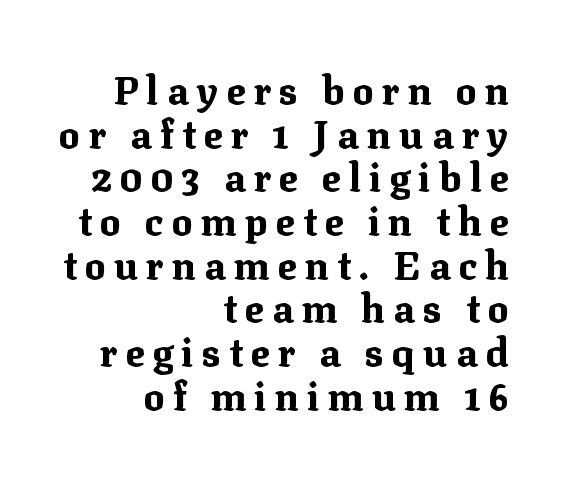
{"serif": "yes", "italic": "no", "bold": "yes", "weight": "bold", "width": "normal", "stroke_contrast": "medium", "x_height": "medium", "monospaced": "no", "underline": "no", "align": "right", "line_spacing": "tight", "line_spacing_ratio": 1.12, "letter_spacing": "wide", "letter_spacing_em": 0.21, "glyph_px": 39}
